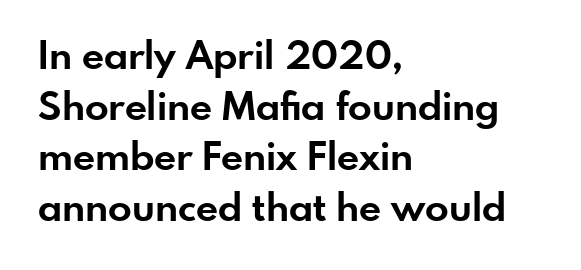
The image shows 39 px bold sans-serif type, upright; set left-aligned, normal line spacing (1.3x), normal letter spacing, not underlined; low stroke contrast and a small x-height.
